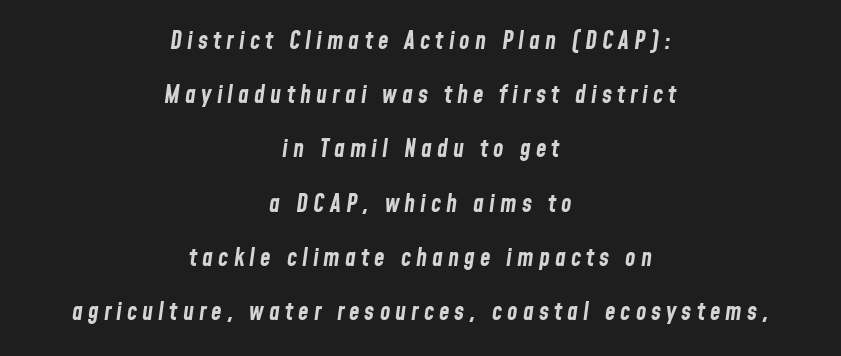
Vertically, the passage feels expansive, rows floating well apart. The glyphs are unaccompanied by any horizontal stroke below them. In terms of letterspacing, this is a distinctly airy, spread setting. Bold? Absolutely — the strokes are thick and heavy. Does the lettering tilt? It does — this is italic.
